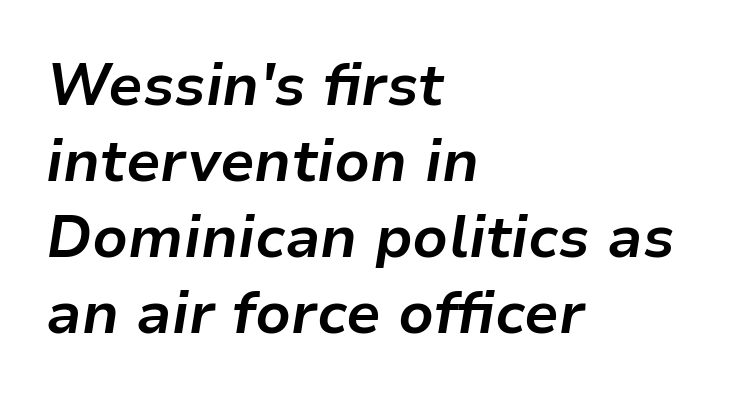
Q: Is the text bold? A: Yes.
Q: Is the text italic (slanted)? A: Yes, it leans right by about 9 degrees.
Q: Is the text underlined? A: No.
Q: How is the paragraph aligned? A: Left-aligned.
Q: Is the spacing between letters normal or unusually wide? A: Normal.
Q: Is the spacing between lines tight, normal or loose? A: Normal.
Q: Width (condensed, normal, or wide)? A: Normal.
Q: Stroke contrast? A: Low.
Q: x-height? A: Medium.
Q: Monospaced? A: No.
